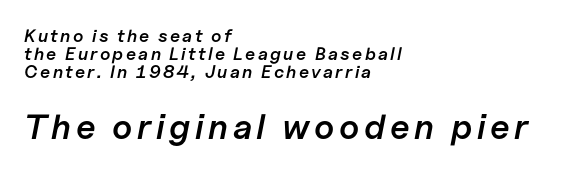
{"italic": "yes", "lean": "right", "slant_degrees": 11, "bold": "semi", "weight": "semibold", "width": "normal", "stroke_contrast": "low", "x_height": "medium", "monospaced": "no", "underline": "no", "align": "left", "line_spacing": "tight", "line_spacing_ratio": 0.99, "larger_block": "second", "size_ratio": 1.94, "glyph_px": 35}
